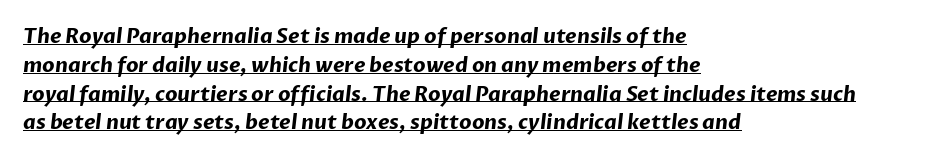
The typesetter has applied underlining to the passage shown. The sample has been set heavy, in full bold. The setting favours the left margin, as ordinary paragraphs usually do. The gaps between neighbouring characters are ordinary and unremarkable. Students, observe: this is what conventionally led text looks like.
